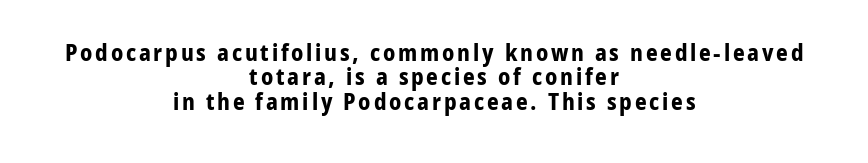
Very little white space separates one row of letters from the next. A typesetter would mark this as roman, not italic. Notice how thick the strokes are: this is what a full bold looks like. Alignment: centered.
